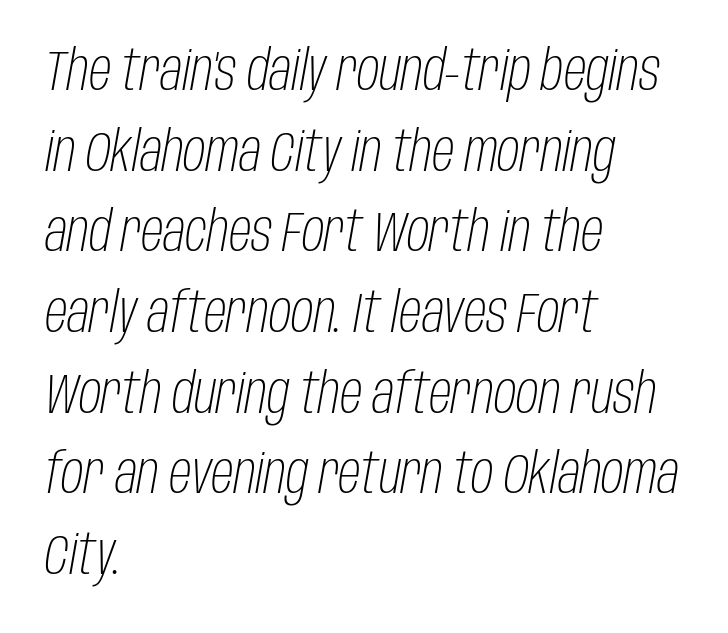
{"italic": "yes", "lean": "right", "slant_degrees": 10, "bold": "no", "weight": "light", "width": "condensed", "stroke_contrast": "low", "x_height": "large", "monospaced": "no", "underline": "no", "align": "left", "line_spacing": "normal", "line_spacing_ratio": 1.44, "letter_spacing": "normal", "letter_spacing_em": 0.0, "glyph_px": 56}
